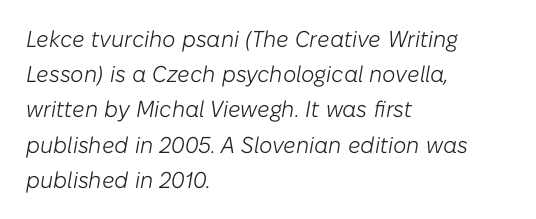
Counters stay open thanks to moderate or lighter strokes. This rendering uses left alignment, leaving the right contour irregular. Spacing between characters is what you'd get straight out of the box. Reading down the column, the eye jumps a familiar distance to each next line.
